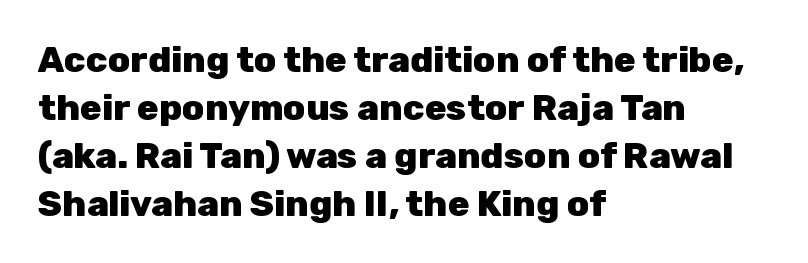
The image shows 36 px heavy sans-serif type, upright; set left-aligned, normal line spacing (1.33x), normal letter spacing, not underlined; low stroke contrast and a medium x-height.
